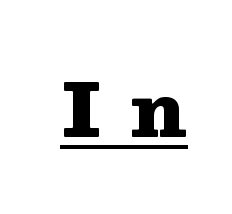
The image shows 73 px heavy, wide serif type, upright; set unusually wide letter spacing (+0.39 em), underlined; medium stroke contrast and a medium x-height.
